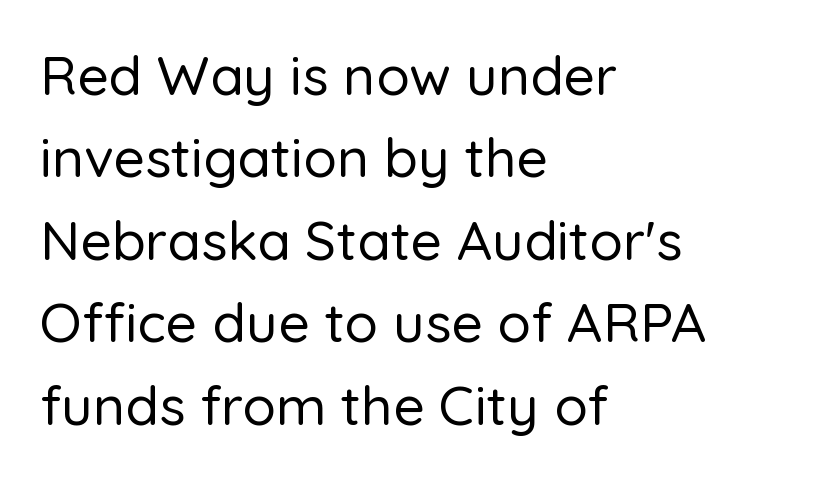
{"serif": "no", "italic": "no", "width": "normal", "stroke_contrast": "low", "x_height": "medium", "monospaced": "no", "underline": "no", "align": "left", "line_spacing": "normal", "line_spacing_ratio": 1.5, "letter_spacing": "normal", "letter_spacing_em": 0.0, "glyph_px": 55}
